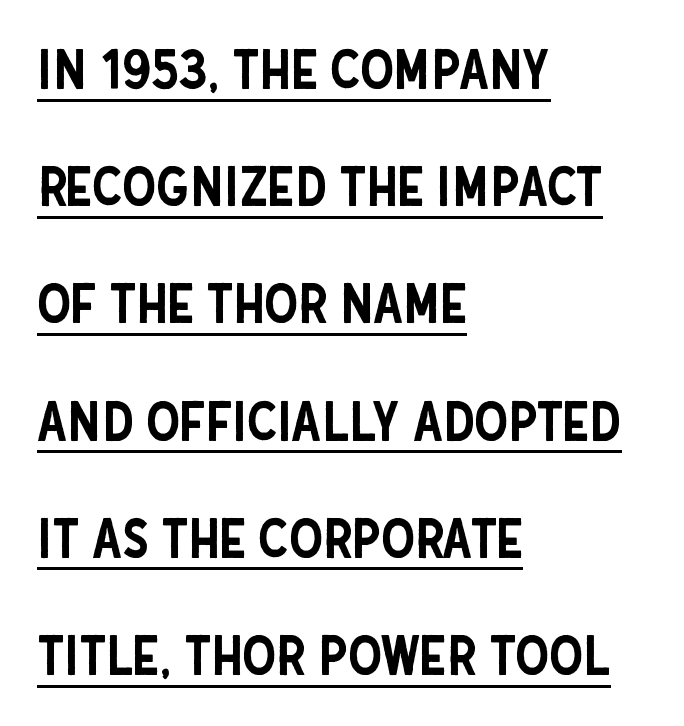
The image shows 54 px condensed sans-serif type, upright; set left-aligned, loose line spacing (2.17x), normal letter spacing, underlined; low stroke contrast and a large x-height.
